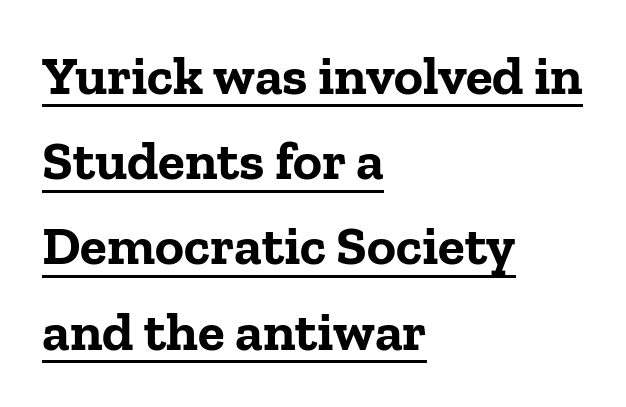
The typeface chosen for these lines features serifs. Decoration check: the copy is underlined. Here the designer chose a conventional face with non-uniform glyph widths. Is the letter spacing exaggerated? No — it looks like the ordinary default.
